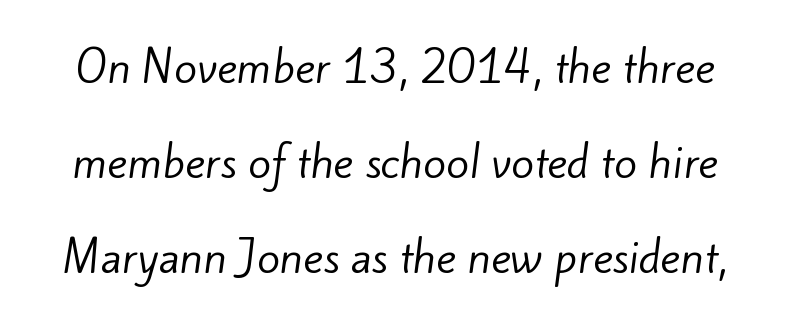
{"serif": "no", "bold": "no", "weight": "regular", "width": "normal", "stroke_contrast": "low", "x_height": "small", "monospaced": "no", "underline": "no", "line_spacing": "loose", "line_spacing_ratio": 2.26, "letter_spacing": "normal", "letter_spacing_em": 0.0, "glyph_px": 42}
